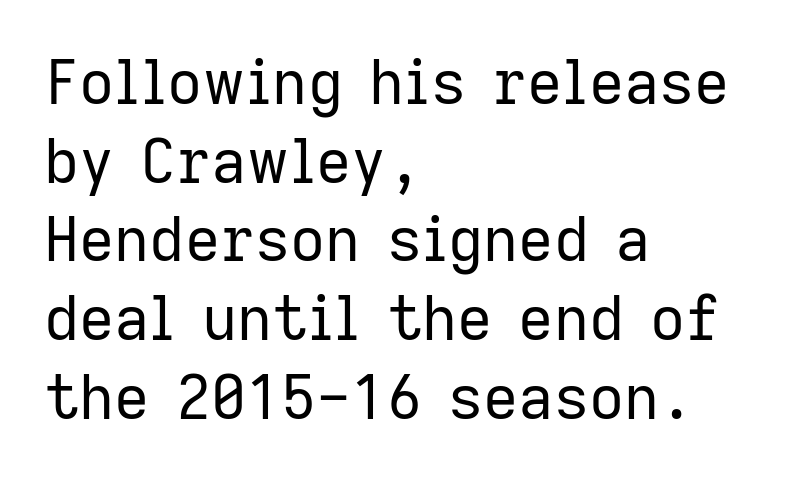
The lines sit at an ordinary, default distance from one another. This is not heavy type; no bold has been used. Regarding serifs, this sample does without them. Left-aligned paragraph, ragged on the right. This rendering features lettering with no underline.
